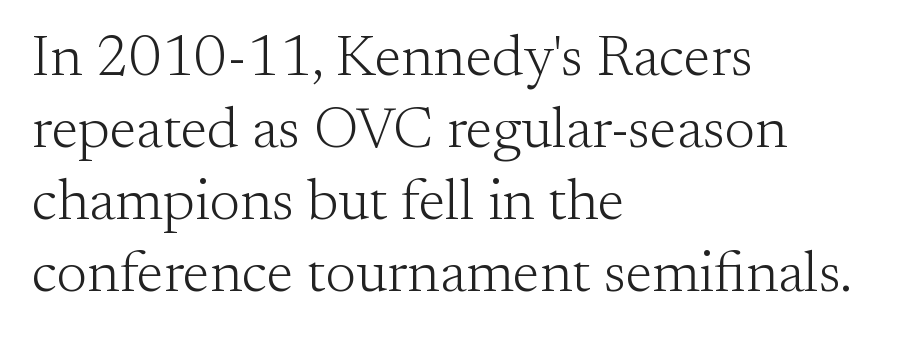
The image shows 58 px light serif type, upright; set left-aligned, line spacing 1.24x, normal letter spacing, not underlined; medium stroke contrast and a small x-height.
